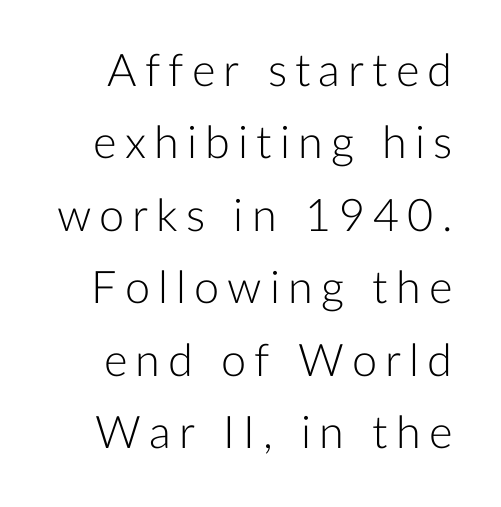
The image shows 45 px light sans-serif type, upright; set normal line spacing (1.61x), not underlined; low stroke contrast and a medium x-height.
